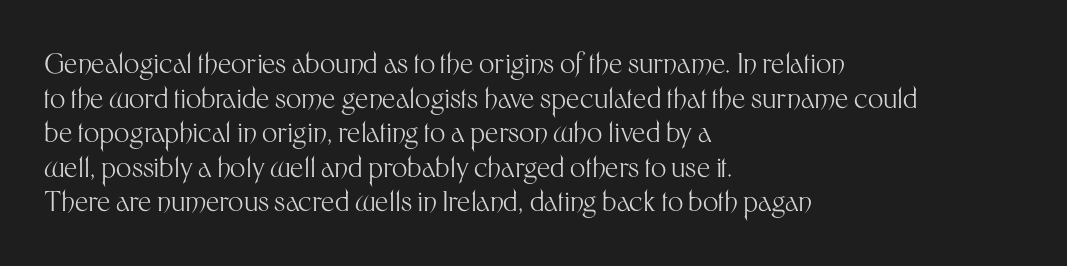
Q: Is the text bold? A: No.
Q: Is the text italic (slanted)? A: No, it is upright.
Q: Is the text underlined? A: No.
Q: How is the paragraph aligned? A: Left-aligned.
Q: Is the spacing between letters normal or unusually wide? A: Normal.
Q: Is the spacing between lines tight, normal or loose? A: Normal.
